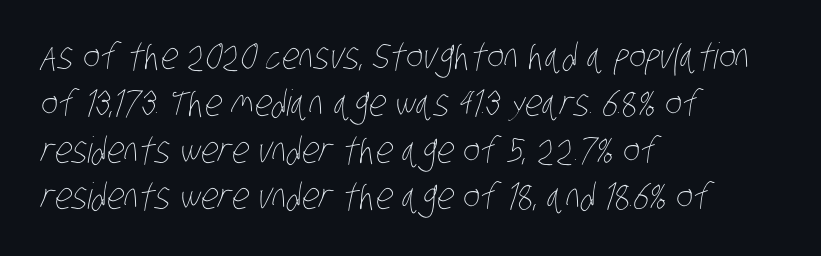
The image shows 36 px thin, condensed type; set left-aligned, normal line spacing (1.3x), normal letter spacing, not underlined; low stroke contrast and a large x-height.
